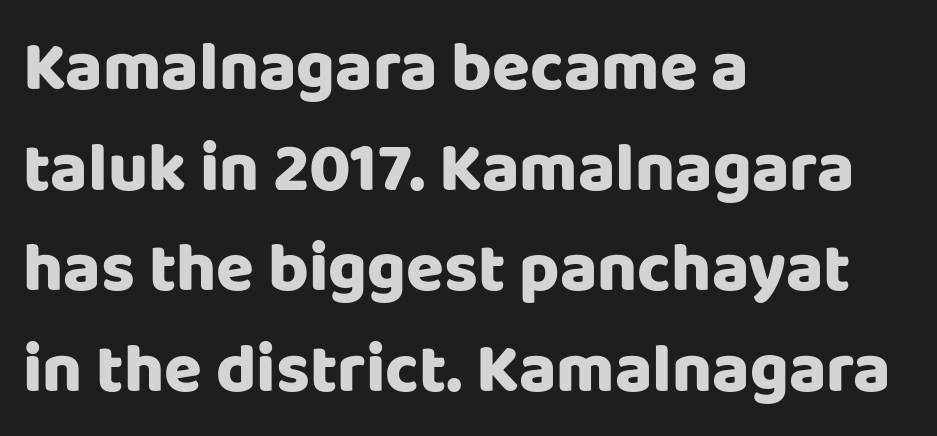
The image shows 69 px sans-serif type, upright; set left-aligned, normal line spacing (1.46x), normal letter spacing, not underlined; low stroke contrast and a large x-height.
